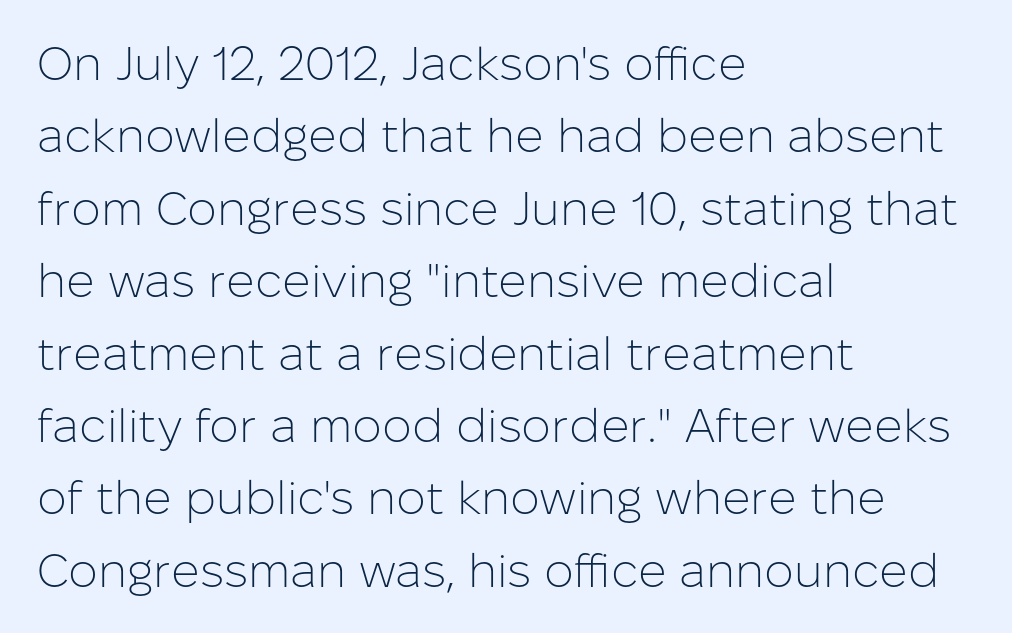
Q: Is the text bold? A: No.
Q: Is the text italic (slanted)? A: No, it is upright.
Q: Is the typeface a serif or a sans-serif typeface? A: Sans-serif.
Q: Is the text underlined? A: No.
Q: How is the paragraph aligned? A: Left-aligned.
Q: Is the spacing between letters normal or unusually wide? A: Normal.
Q: Is the spacing between lines tight, normal or loose? A: Normal.
Q: Width (condensed, normal, or wide)? A: Normal.
Q: Stroke contrast? A: Low.
Q: x-height? A: Medium.
Q: Monospaced? A: No.
